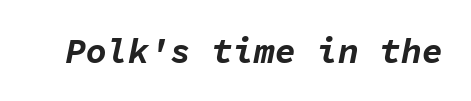
{"italic": "yes", "lean": "right", "slant_degrees": 11, "bold": "yes", "weight": "bold", "width": "normal", "stroke_contrast": "low", "x_height": "medium", "monospaced": "yes", "underline": "no", "letter_spacing": "normal", "letter_spacing_em": 0.0, "glyph_px": 35}
